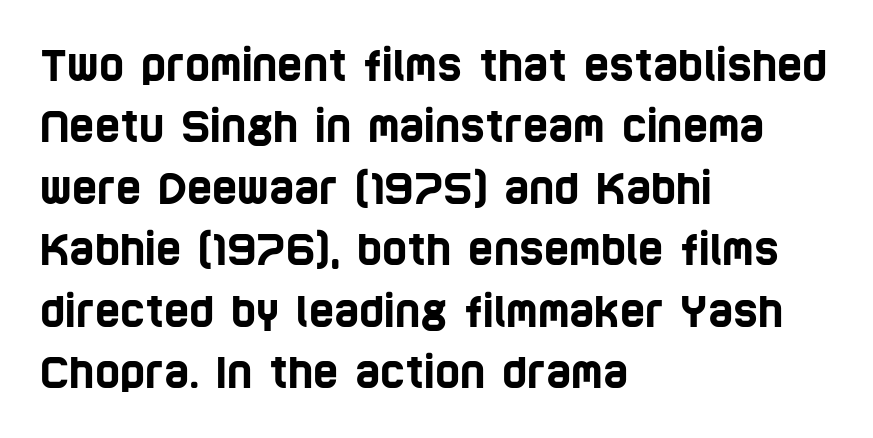
The image shows 43 px condensed sans-serif type; set left-aligned, normal line spacing (1.43x), normal letter spacing, not underlined; low stroke contrast and a large x-height.
